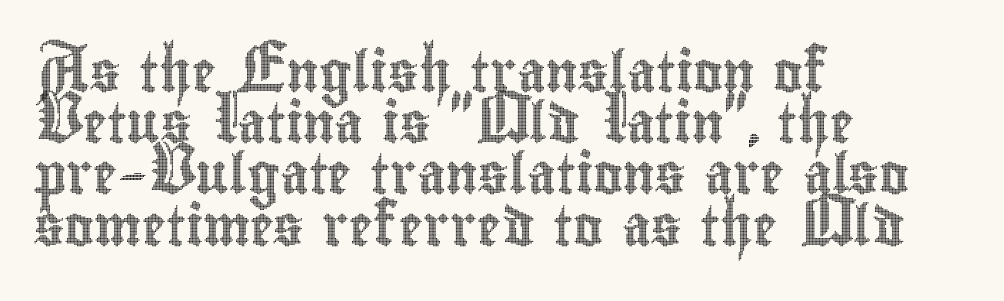
Q: Is the text italic (slanted)? A: No, it is upright.
Q: Is the text underlined? A: No.
Q: How is the paragraph aligned? A: Left-aligned.
Q: Is the spacing between letters normal or unusually wide? A: Normal.
Q: Is the spacing between lines tight, normal or loose? A: Normal.
Q: Width (condensed, normal, or wide)? A: Condensed.
Q: x-height? A: Small.
Q: Monospaced? A: No.
